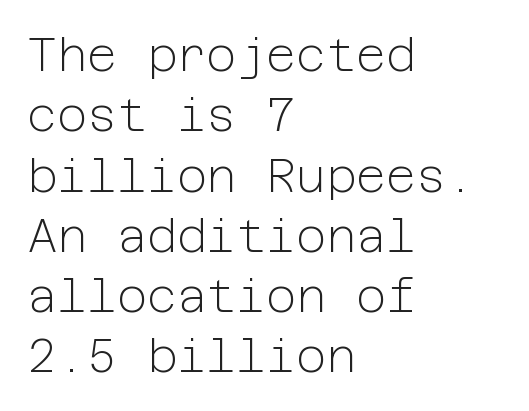
{"serif": "no", "italic": "no", "bold": "no", "weight": "light", "width": "normal", "stroke_contrast": "low", "x_height": "medium", "underline": "no", "align": "left", "line_spacing": "normal", "line_spacing_ratio": 1.31, "letter_spacing": "normal", "letter_spacing_em": 0.0, "glyph_px": 46}
